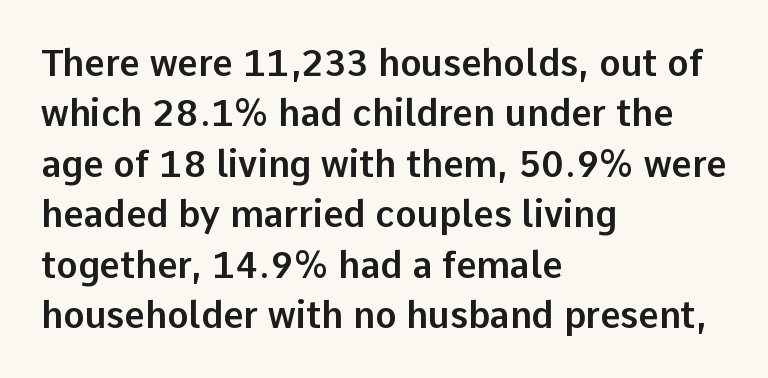
Rule under the text: the space is simply empty. Nope, not italic — everything's standing straight. Varying glyph widths throughout — classic text-font behaviour. Line beginnings align vertically; line endings do not.
